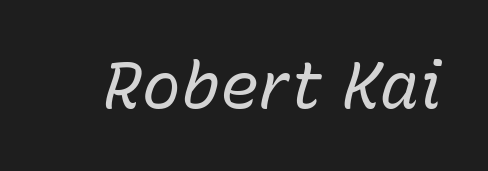
The image shows 65 px regular-weight type, italic (leaning right); set normal letter spacing, not underlined; low stroke contrast and a medium x-height.
